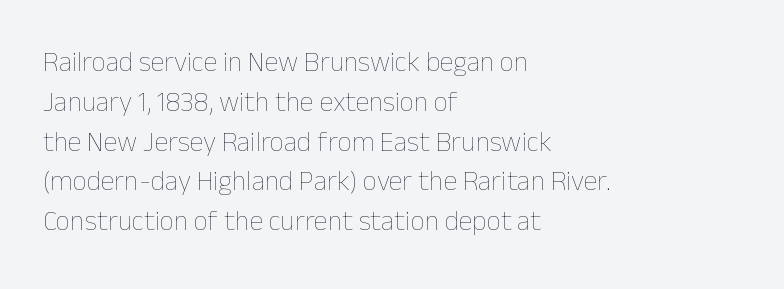
The image shows 28 px thin type, upright; set left-aligned, normal line spacing (1.42x), normal letter spacing, not underlined; low stroke contrast and a medium x-height.
